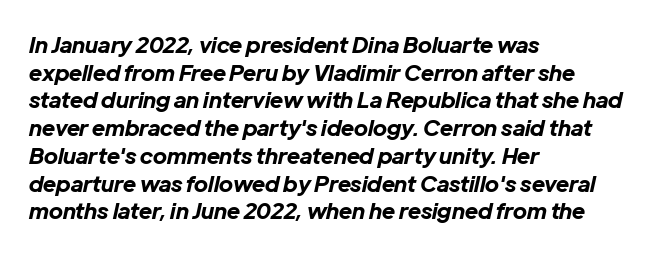
{"italic": "yes", "lean": "right", "slant_degrees": 12, "bold": "yes", "underline": "no", "align": "left", "line_spacing": "normal", "line_spacing_ratio": 1.26, "letter_spacing": "normal", "letter_spacing_em": 0.0, "glyph_px": 22}
